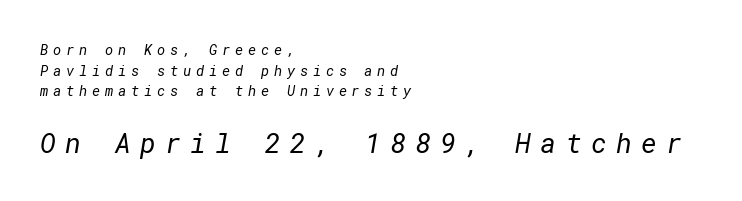
Q: Is the text bold? A: No.
Q: Is the text underlined? A: No.
Q: How is the paragraph aligned? A: Left-aligned.
Q: Is the spacing between letters normal or unusually wide? A: Unusually wide.
Q: Is the spacing between lines tight, normal or loose? A: Normal.
Q: Which block of text is set in a larger size, the first (top) or the second (bottom)? A: The second (bottom) one.
